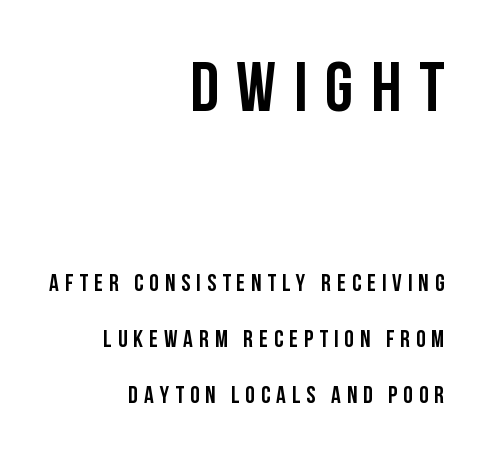
A roman cut, with each character standing at attention. Decoration check: the copy has no underline. The rendering inserts visible extra space after every character. Do the characters align in a grid? No, the font is proportional. Is the block centered? No — it sits flush against the right margin. Notice the wide empty band between every row — that's loose leading.
